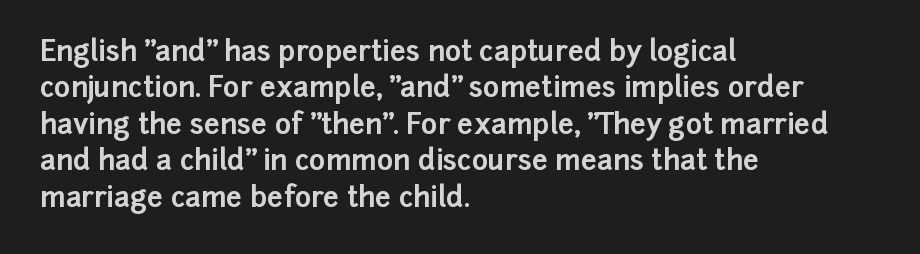
{"serif": "no", "italic": "no", "bold": "yes", "weight": "bold", "width": "normal", "stroke_contrast": "low", "x_height": "medium", "monospaced": "no", "underline": "no", "align": "left", "line_spacing": "normal", "line_spacing_ratio": 1.3, "letter_spacing": "normal", "letter_spacing_em": 0.0, "glyph_px": 28}
